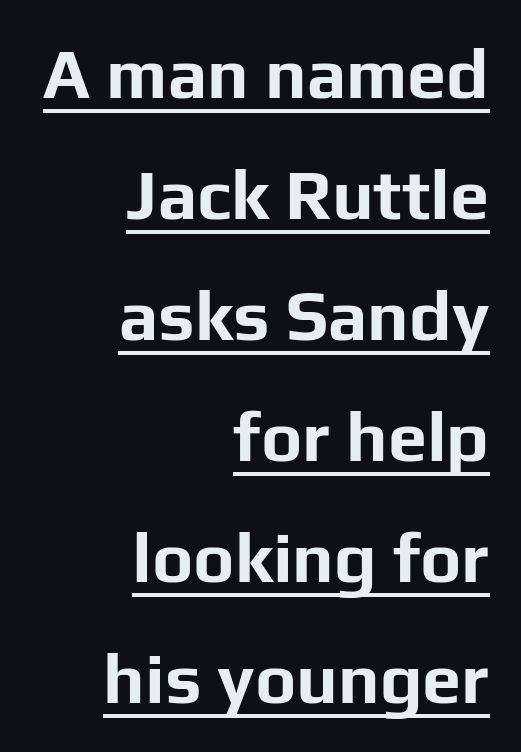
Q: Is the text bold? A: Yes.
Q: Is the text italic (slanted)? A: No, it is upright.
Q: Is the typeface a serif or a sans-serif typeface? A: Sans-serif.
Q: Is the text underlined? A: Yes.
Q: How is the paragraph aligned? A: Right-aligned.
Q: Is the spacing between letters normal or unusually wide? A: Normal.
Q: Width (condensed, normal, or wide)? A: Normal.
Q: Stroke contrast? A: Low.
Q: x-height? A: Medium.
Q: Monospaced? A: No.
